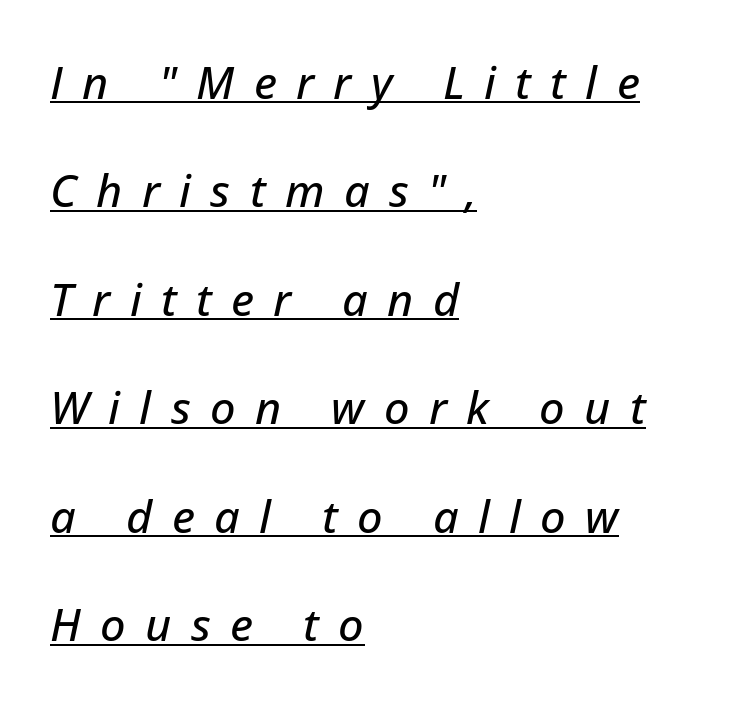
{"italic": "yes", "lean": "right", "slant_degrees": 12, "width": "normal", "stroke_contrast": "low", "x_height": "medium", "monospaced": "no", "underline": "yes", "align": "left", "line_spacing": "loose", "line_spacing_ratio": 2.41, "letter_spacing": "wide", "letter_spacing_em": 0.43, "glyph_px": 45}
